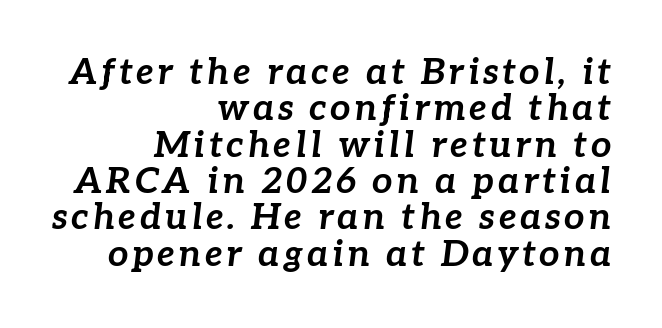
The image shows 36 px bold type, italic (leaning right); set right-aligned, tight line spacing (1.01x), not underlined; low stroke contrast and a medium x-height.
